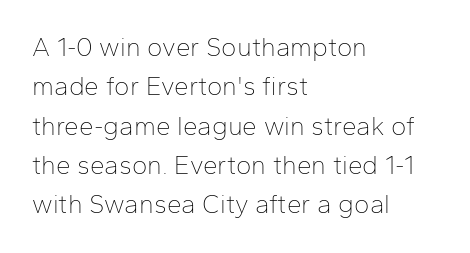
The image shows 26 px text type, upright; set left-aligned, normal line spacing (1.51x), normal letter spacing, not underlined.
